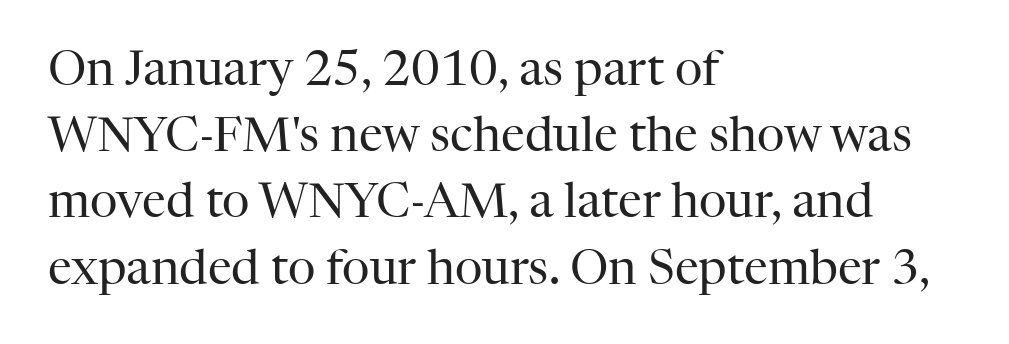
Q: Is the text bold? A: No.
Q: Is the text italic (slanted)? A: No, it is upright.
Q: Is the typeface a serif or a sans-serif typeface? A: Serif.
Q: Is the text underlined? A: No.
Q: How is the paragraph aligned? A: Left-aligned.
Q: Is the spacing between letters normal or unusually wide? A: Normal.
Q: Is the spacing between lines tight, normal or loose? A: Normal.
Q: Width (condensed, normal, or wide)? A: Normal.
Q: Stroke contrast? A: High.
Q: x-height? A: Medium.
Q: Monospaced? A: No.
